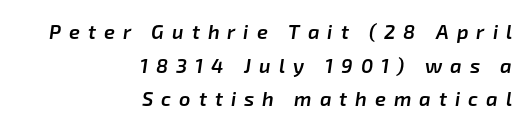
{"italic": "yes", "lean": "right", "slant_degrees": 8, "bold": "semi", "underline": "no", "align": "right", "line_spacing": "normal", "line_spacing_ratio": 1.68, "letter_spacing": "wide", "letter_spacing_em": 0.4, "glyph_px": 20}
